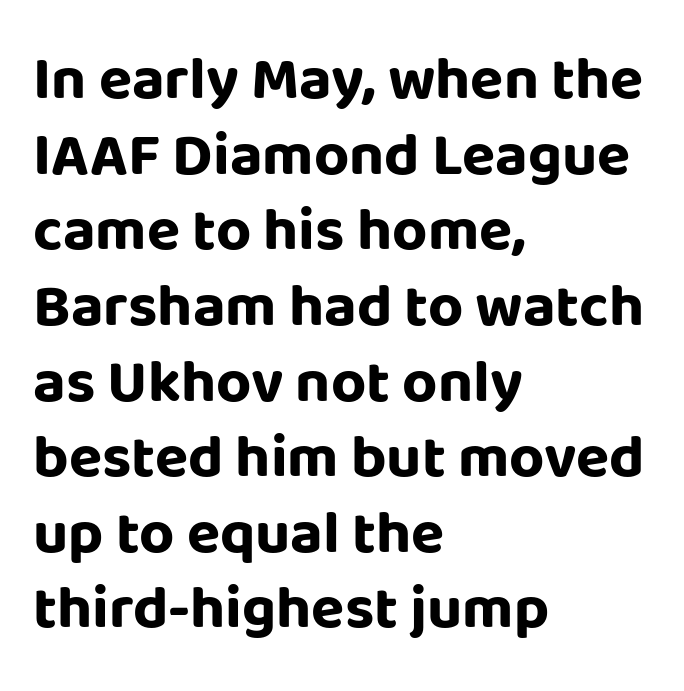
The image shows 61 px bold sans-serif type, upright; set left-aligned, line spacing 1.24x, normal letter spacing, not underlined; low stroke contrast and a large x-height.
